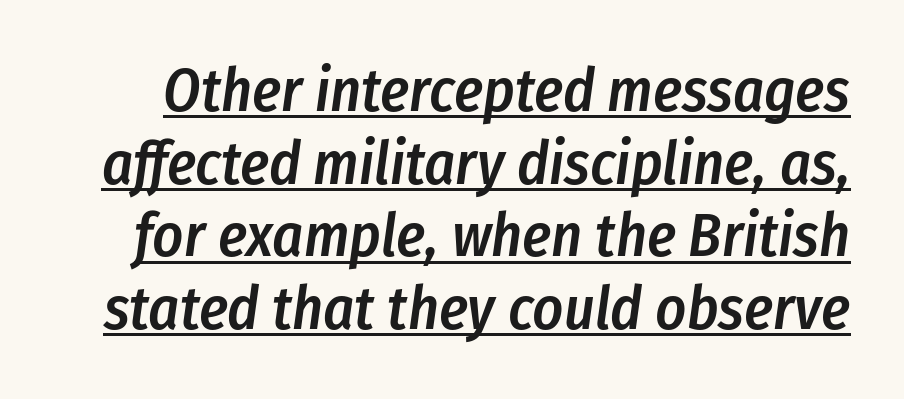
The image shows 60 px semibold, condensed type, italic (leaning right); set line spacing 1.21x, normal letter spacing, underlined; low stroke contrast and a medium x-height.
